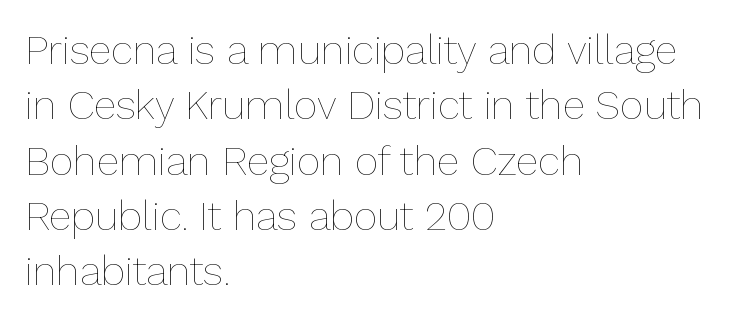
These lines keep a tight, regular rhythm from letter to letter. Do the characters align in a grid? No, the font is proportional. Leading: standard. Quick note: underline off.
